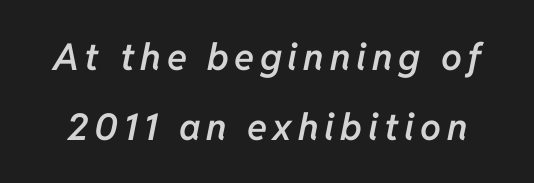
The image shows 37 px semibold type, italic (leaning right); set line spacing 1.89x, not underlined; low stroke contrast and a medium x-height.
